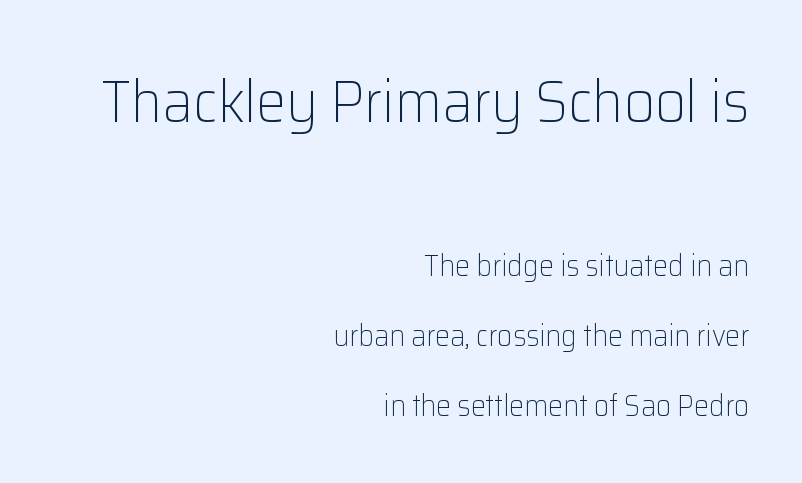
The image shows 60 px light sans-serif type, upright; set right-aligned, loose line spacing (2.33x), normal letter spacing, not underlined; the first (top) block is 2.0x larger; low stroke contrast and a medium x-height.
